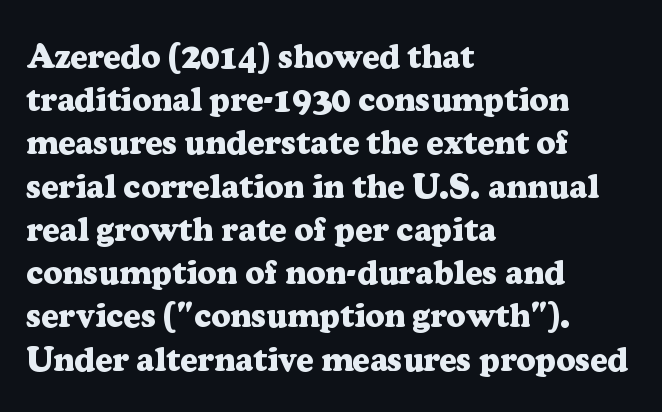
The passage shown is not underscored anywhere. Spacing verdict: proportional, widths tailored to each character. This sample is left-justified, so line endings fall wherever the words run out. Default kerning and tracking; the words read as compact shapes.
